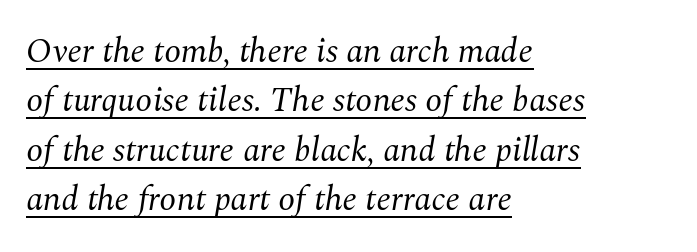
The line-height multiplier appears to be the usual default. Does the copy run flush right? No — it runs flush left. Decoration check: the copy is underlined. Character widths vary here, with narrow letters taking less room than wide ones. There's an unmistakable incline to the writing here.
